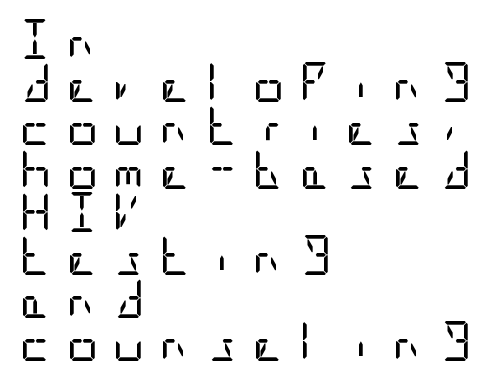
The image shows 40 px regular-weight, condensed sans-serif type, upright; set left-aligned, tight line spacing (1.08x), unusually wide letter spacing (+0.35 em), not underlined; low stroke contrast and a large x-height.
